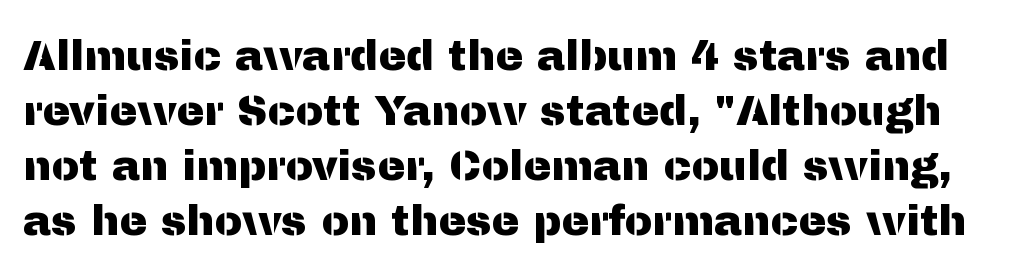
{"serif": "no", "italic": "no", "width": "normal", "stroke_contrast": "medium", "x_height": "medium", "monospaced": "no", "underline": "no", "line_spacing": "normal", "line_spacing_ratio": 1.31, "letter_spacing": "normal", "letter_spacing_em": 0.0, "glyph_px": 42}
